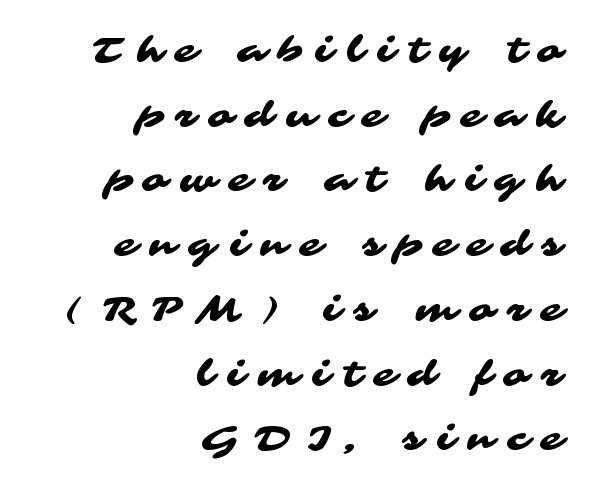
Line endings align vertically; line beginnings do not. Nope, no serifs anywhere on these letters. Here the glyphs are tracked loosely, breaking word shapes into spaced letters. The area under the type is left untouched. Each letter keeps its own natural width here, so spacing adapts to shape.
